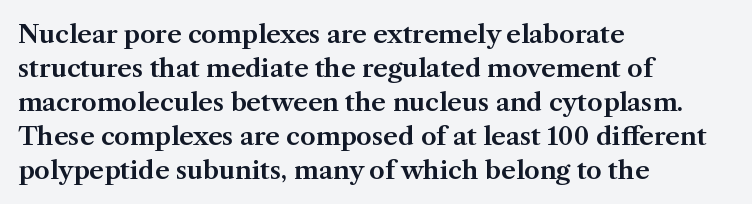
{"italic": "no", "underline": "no", "align": "left", "line_spacing": "normal", "line_spacing_ratio": 1.36, "letter_spacing": "normal", "letter_spacing_em": 0.0, "glyph_px": 25}
